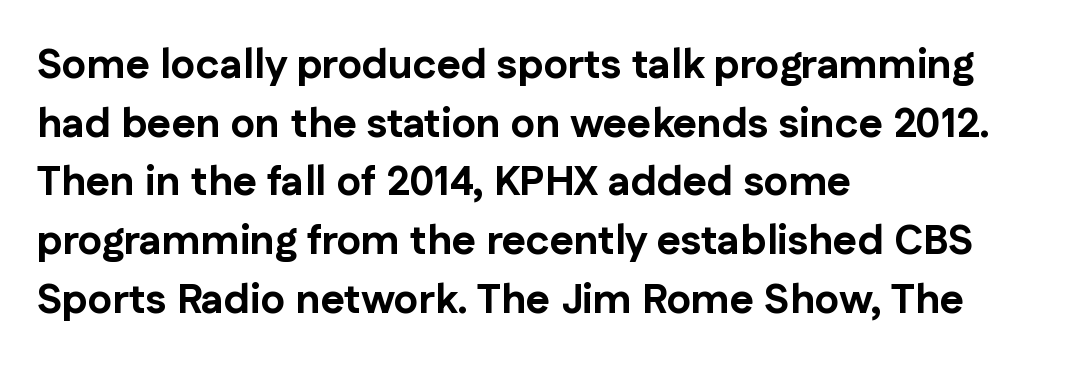
Q: Is the text bold? A: Yes.
Q: Is the text italic (slanted)? A: No, it is upright.
Q: Is the typeface a serif or a sans-serif typeface? A: Sans-serif.
Q: Is the text underlined? A: No.
Q: How is the paragraph aligned? A: Left-aligned.
Q: Is the spacing between letters normal or unusually wide? A: Normal.
Q: Is the spacing between lines tight, normal or loose? A: Normal.
Q: Width (condensed, normal, or wide)? A: Normal.
Q: Stroke contrast? A: Low.
Q: x-height? A: Medium.
Q: Monospaced? A: No.
